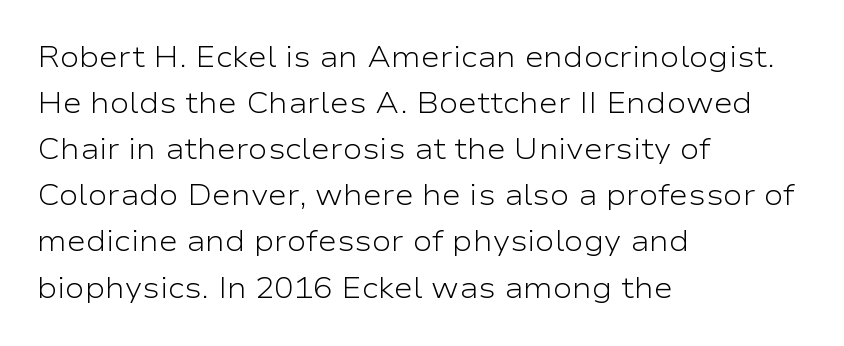
Spacing verdict: proportional, widths tailored to each character. Think standard paragraph weight, or any step lighter than that. Alignment: flush left. Glance below the letters and you will spot only blank space.
